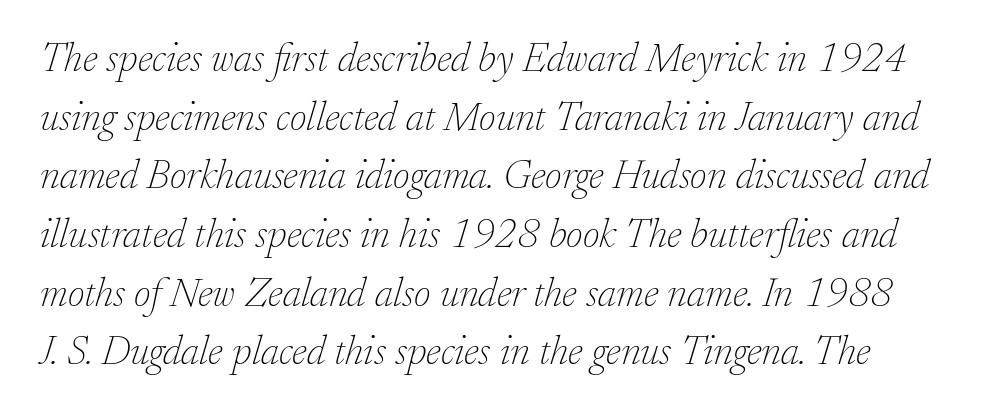
Unlike a clean sans, this face finishes its strokes with serifs. Any mark beneath the type? The region is blank. The passage shown is typed in a proportional face where columns would drift. Standard letterfit; no display-style spreading of the glyphs. The glyphs look as if they've been sheared to an angle.
